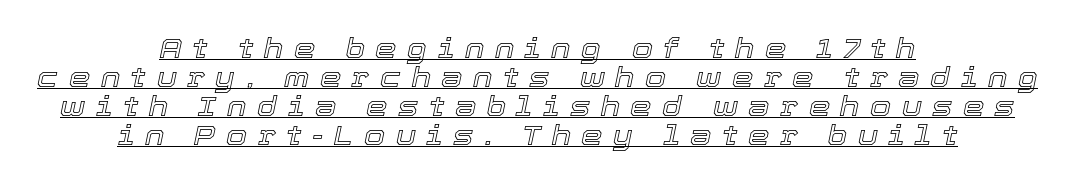
Q: Is the text italic (slanted)? A: Yes, it leans right by about 12 degrees.
Q: Is the text underlined? A: Yes.
Q: How is the paragraph aligned? A: Centered.
Q: Is the spacing between letters normal or unusually wide? A: Unusually wide.
Q: Is the spacing between lines tight, normal or loose? A: Tight.
